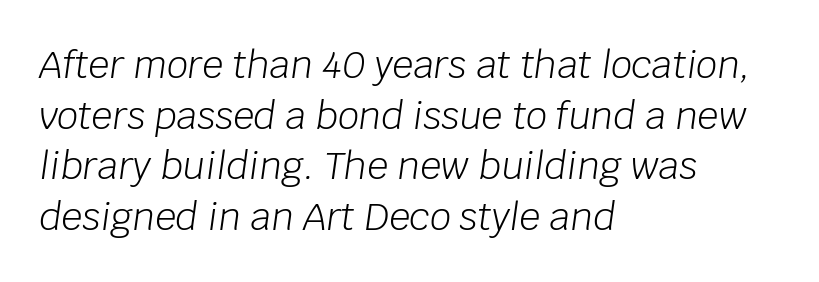
Q: Is the text bold? A: No.
Q: Is the text italic (slanted)? A: Yes, it leans right by about 8 degrees.
Q: Is the text underlined? A: No.
Q: How is the paragraph aligned? A: Left-aligned.
Q: Is the spacing between letters normal or unusually wide? A: Normal.
Q: Is the spacing between lines tight, normal or loose? A: Normal.
Q: Width (condensed, normal, or wide)? A: Normal.
Q: Stroke contrast? A: Low.
Q: x-height? A: Large.
Q: Monospaced? A: No.
